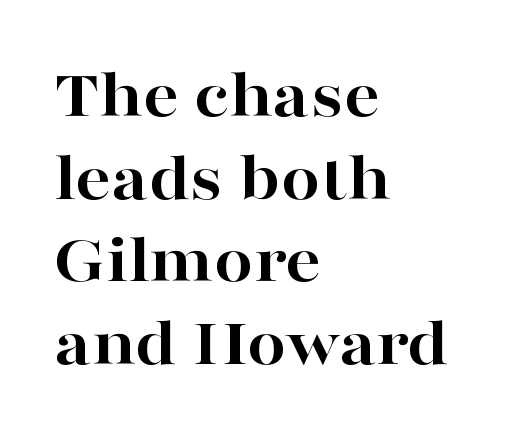
{"serif": "yes", "italic": "no", "bold": "yes", "weight": "bold", "width": "wide", "stroke_contrast": "high", "x_height": "medium", "monospaced": "no", "underline": "no", "align": "left", "line_spacing_ratio": 1.18, "letter_spacing": "normal", "letter_spacing_em": 0.0, "glyph_px": 70}
